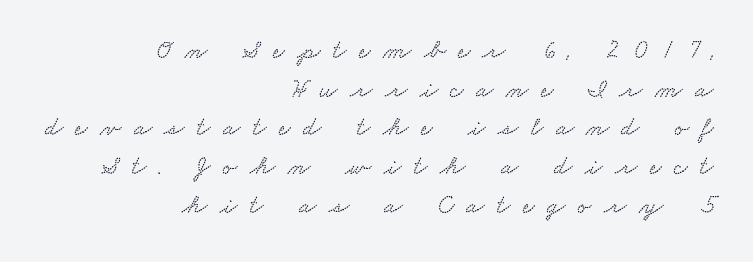
{"underline": "no", "align": "right", "line_spacing": "normal", "line_spacing_ratio": 1.49, "letter_spacing": "wide", "letter_spacing_em": 0.48, "glyph_px": 26}
